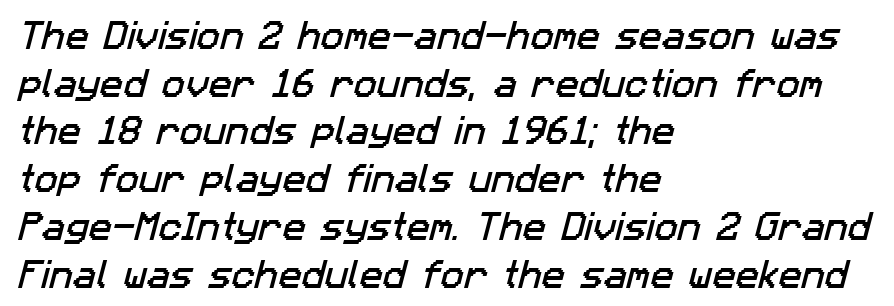
The image shows 31 px sans-serif type; set left-aligned, normal line spacing (1.54x), normal letter spacing, not underlined; low stroke contrast and a medium x-height.
